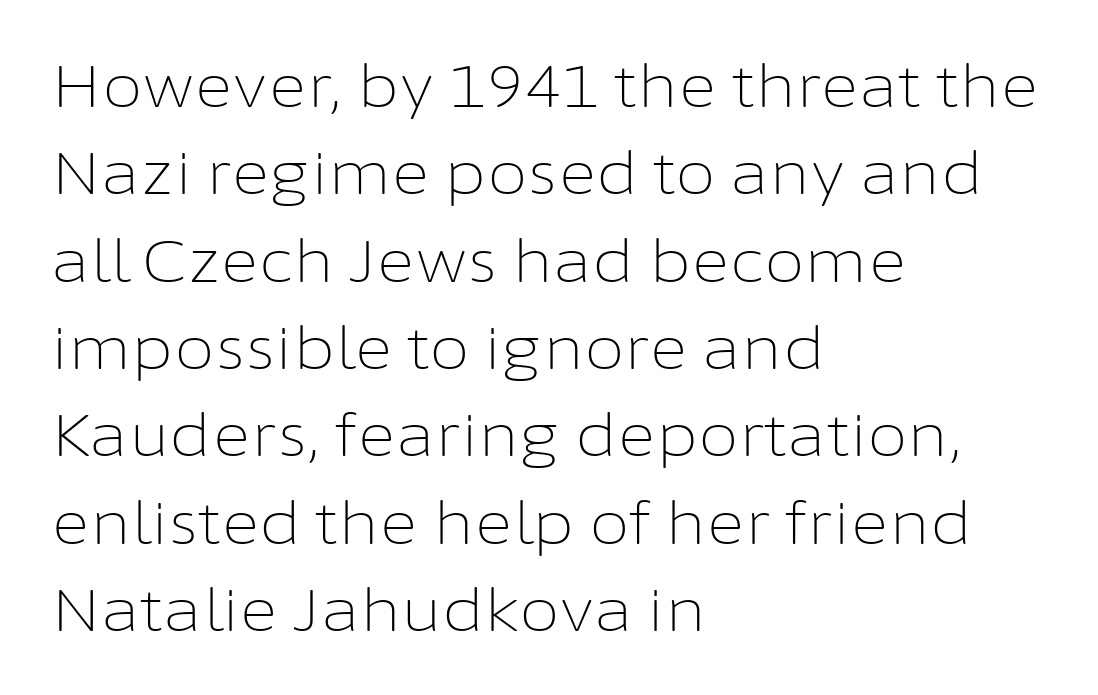
Stroke thickness stays within the range of a standard reading face or lighter. The leading is moderate, giving the passage an even texture. To sum up the face: it is a sans, with no serifs. If you drew a line through each stem, it would be perfectly vertical. Every row of glyphs begins at an identical x-position on the left.
